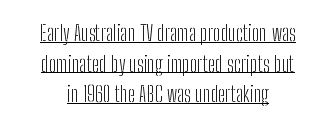
Q: Is the text bold? A: No.
Q: Is the text italic (slanted)? A: No, it is upright.
Q: Is the text underlined? A: Yes.
Q: How is the paragraph aligned? A: Centered.
Q: Is the spacing between letters normal or unusually wide? A: Normal.
Q: Is the spacing between lines tight, normal or loose? A: Normal.
